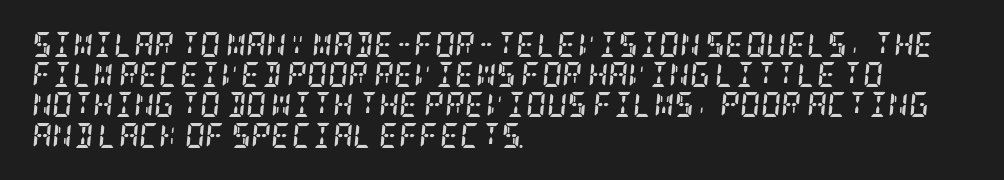
Between one letter and the next there's only the usual sliver of space. Typographic density is high because the face is bold. Emphasis-style slanted type is in use. Has an underline been added? It has not.
